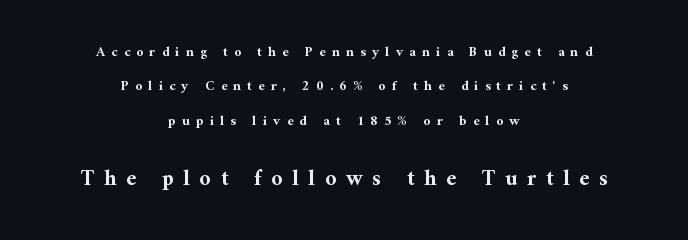
Q: Is the text bold? A: Yes.
Q: Is the text italic (slanted)? A: No, it is upright.
Q: Is the text underlined? A: No.
Q: How is the paragraph aligned? A: Centered.
Q: Is the spacing between letters normal or unusually wide? A: Unusually wide.
Q: Is the spacing between lines tight, normal or loose? A: Loose.
Q: Which block of text is set in a larger size, the first (top) or the second (bottom)? A: The second (bottom) one.
